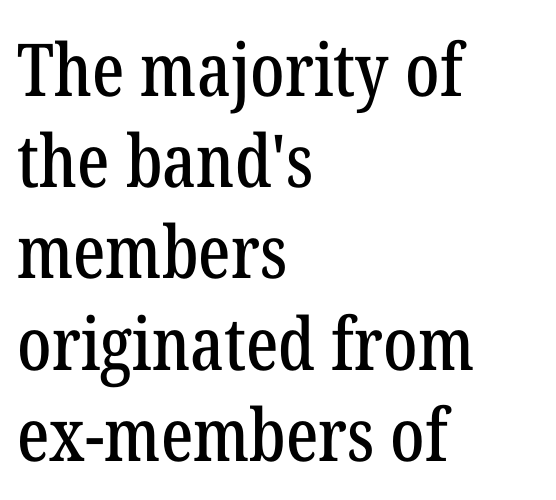
The image shows 73 px condensed serif type, upright; set left-aligned, normal line spacing (1.25x), normal letter spacing, not underlined; low stroke contrast and a medium x-height.
